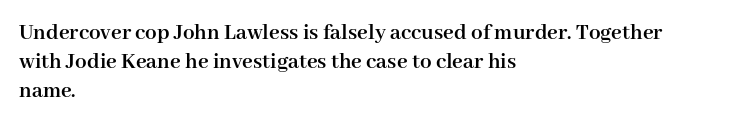
Is the block centered? No — it sits flush against the left margin. Strong, thick strokes mark this as bold type. Plain, unruled lines of type. Nothing unusual about the tracking: characters are spaced as the font intends. When letters stand straight like this, we call the style roman or upright. One glance says typical: line gaps are just what's usual.
